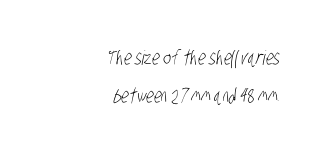
Q: Is the text bold? A: No.
Q: Is the text underlined? A: No.
Q: How is the paragraph aligned? A: Right-aligned.
Q: Is the spacing between letters normal or unusually wide? A: Normal.
Q: Is the spacing between lines tight, normal or loose? A: Loose.
